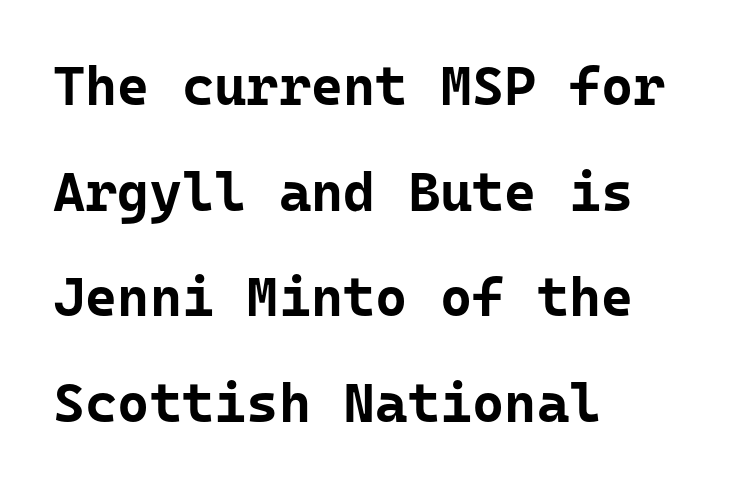
The image shows 55 px bold sans-serif type, upright; set left-aligned, loose line spacing (1.92x), normal letter spacing, not underlined; low stroke contrast and a medium x-height.
